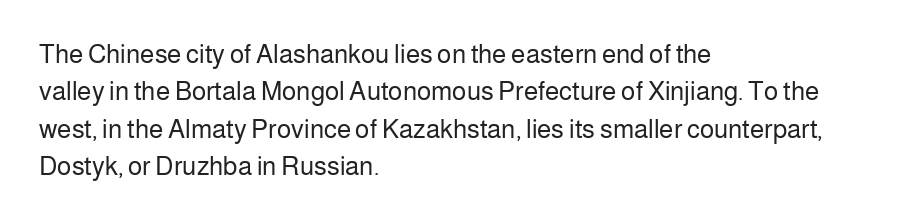
Q: Is the text bold? A: No.
Q: Is the text italic (slanted)? A: No, it is upright.
Q: Is the text underlined? A: No.
Q: How is the paragraph aligned? A: Left-aligned.
Q: Is the spacing between letters normal or unusually wide? A: Normal.
Q: Is the spacing between lines tight, normal or loose? A: Normal.
